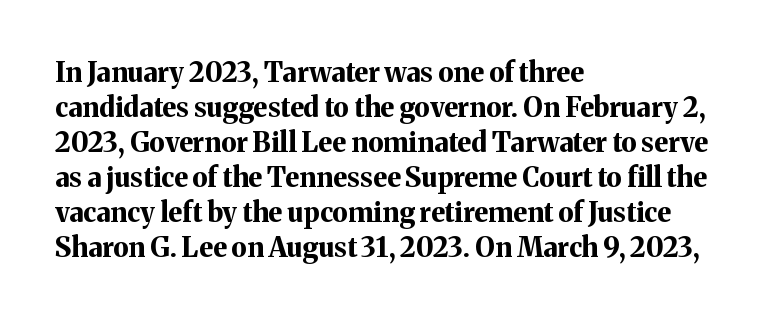
{"italic": "no", "bold": "yes", "underline": "no", "align": "left", "line_spacing": "normal", "line_spacing_ratio": 1.3, "letter_spacing": "normal", "letter_spacing_em": 0.0, "glyph_px": 27}
